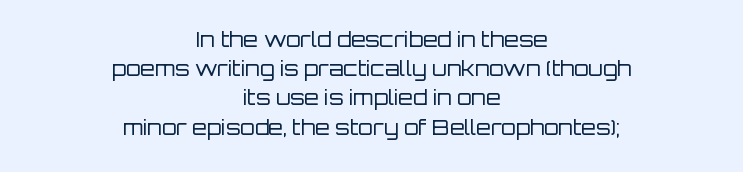
How are the letters spaced? Ordinarily, with no added tracking. The cut favours lightness, reaching ordinary text weight at its darkest. The letters stand upright; this is a roman face. Lines of text with bare space underneath. Alignment: centered.
